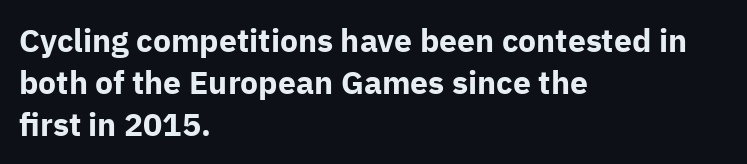
Unlike a traditional serif, this face leaves its strokes unadorned. This is roman type, the default non-slanted kind. How heavy is the stroke? Heavy — this is a bold. Each word holds together tightly as a unit, with standard inter-letter gaps. Do the characters align in a grid? No, the font is proportional. Alignment: flush left.
